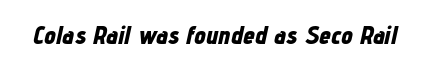
Notice how thick the strokes are: this is what a full bold looks like. Default kerning and tracking; the words read as compact shapes. The words here are not underlined. Slanted lettering throughout.
